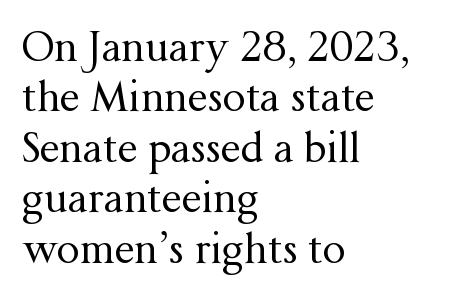
Each line starts at the same left margin while the right side varies. A light-to-regular cut is what we see here. Spacing verdict: proportional, widths tailored to each character. The words here are not underlined.
